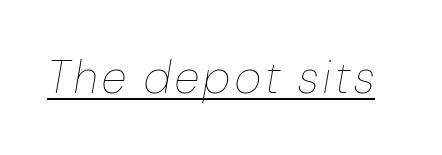
Q: Is the text bold? A: No.
Q: Is the text italic (slanted)? A: Yes, it leans right by about 10 degrees.
Q: Is the text underlined? A: Yes.
Q: Width (condensed, normal, or wide)? A: Condensed.
Q: Stroke contrast? A: Low.
Q: x-height? A: Medium.
Q: Monospaced? A: No.
